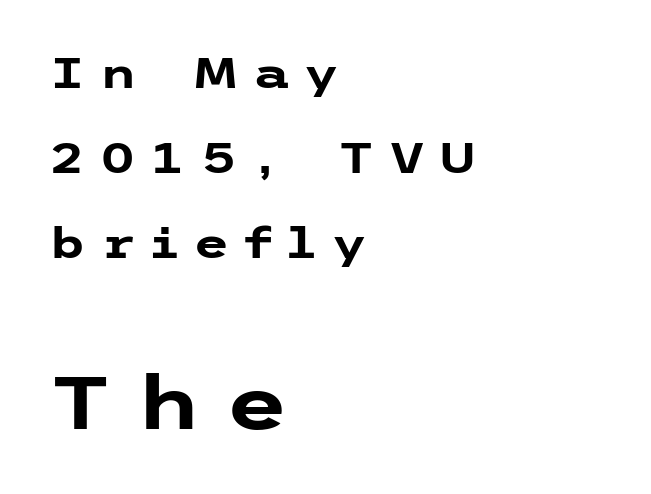
The image shows 73 px heavy, wide sans-serif type, upright; set left-aligned, loose line spacing (2.02x), unusually wide letter spacing (+0.33 em), not underlined; the second (bottom) block is 1.74x larger; low stroke contrast and a medium x-height.
